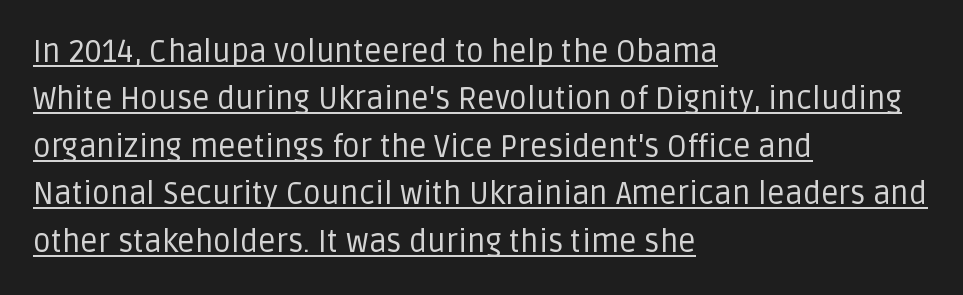
The image shows 31 px regular-weight sans-serif type, upright; set left-aligned, normal line spacing (1.53x), normal letter spacing, underlined; low stroke contrast and a large x-height.
